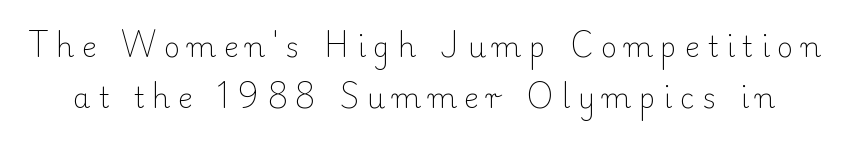
The image shows 28 px light serif type, upright; set line spacing 1.83x, unusually wide letter spacing (+0.28 em), not underlined; low stroke contrast and a small x-height.
